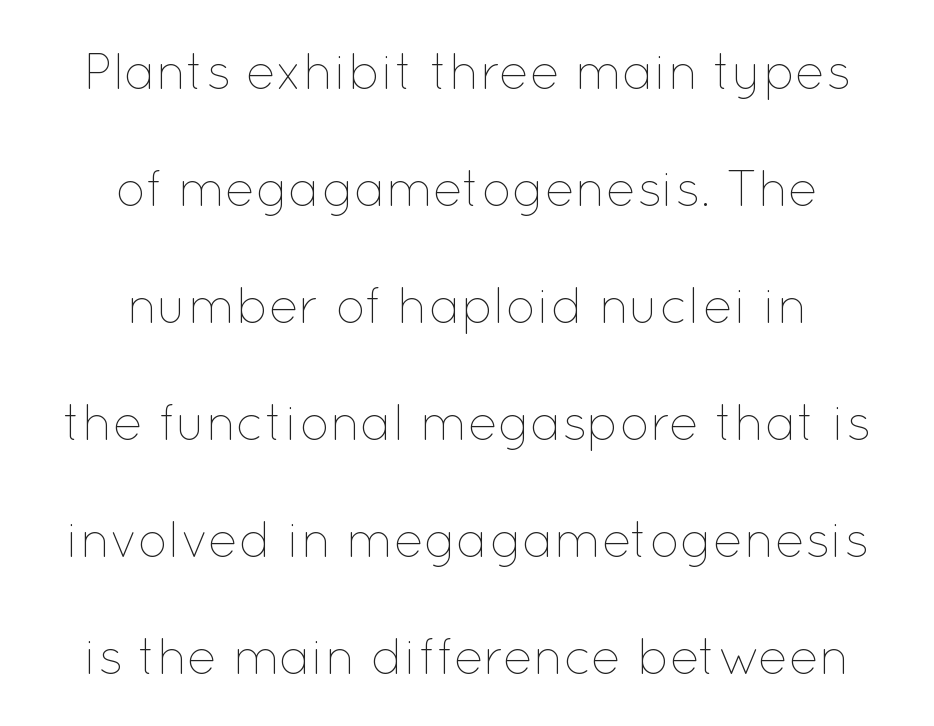
Honestly, there is no underline to notice here at all. You can tell it's not italic because the verticals are truly vertical. These lines stack symmetrically, like a column narrowing and widening about its center. The horizontal fit of the characters is conventional and even.
